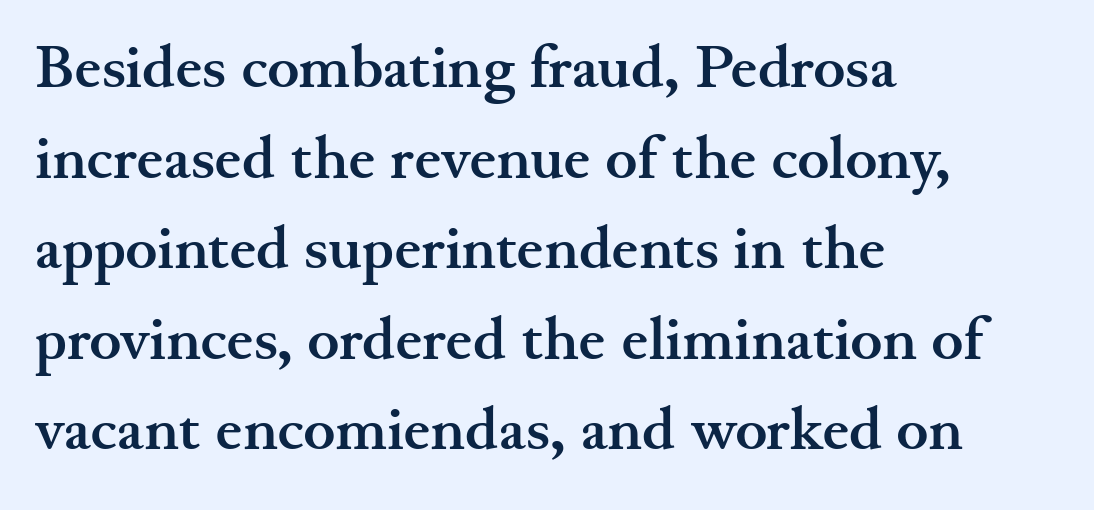
{"serif": "yes", "italic": "no", "bold": "yes", "weight": "semibold", "width": "wide", "stroke_contrast": "medium", "x_height": "small", "monospaced": "no", "underline": "no", "align": "left", "line_spacing": "normal", "line_spacing_ratio": 1.51, "letter_spacing": "normal", "letter_spacing_em": 0.0, "glyph_px": 60}
